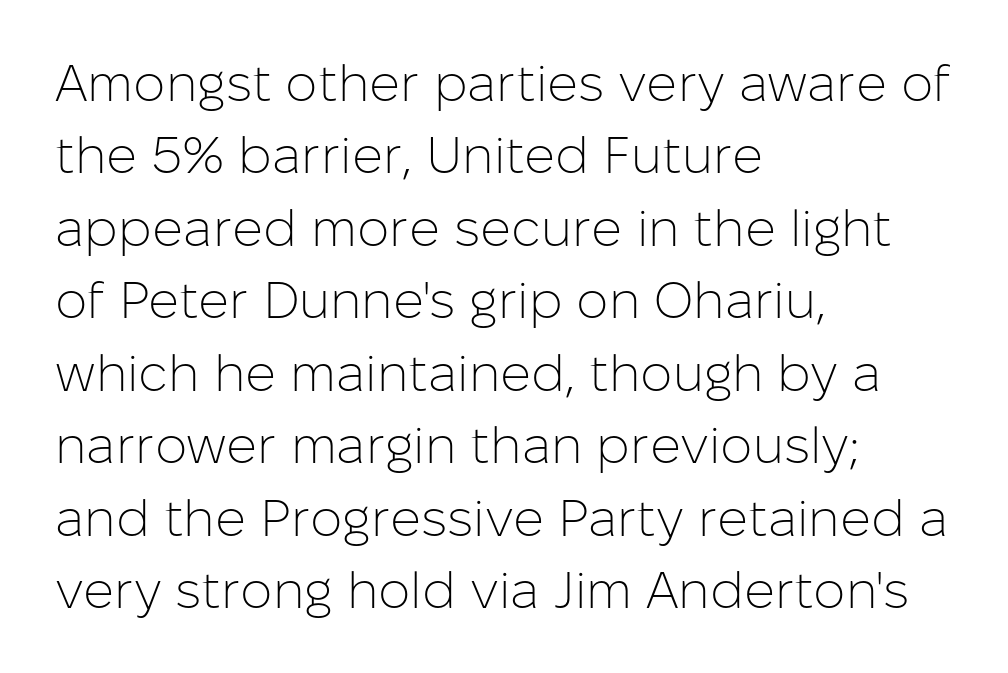
Q: Is the text bold? A: No.
Q: Is the text italic (slanted)? A: No, it is upright.
Q: Is the typeface a serif or a sans-serif typeface? A: Sans-serif.
Q: Is the text underlined? A: No.
Q: How is the paragraph aligned? A: Left-aligned.
Q: Is the spacing between letters normal or unusually wide? A: Normal.
Q: Is the spacing between lines tight, normal or loose? A: Normal.
Q: Width (condensed, normal, or wide)? A: Normal.
Q: Stroke contrast? A: Low.
Q: x-height? A: Medium.
Q: Monospaced? A: No.
